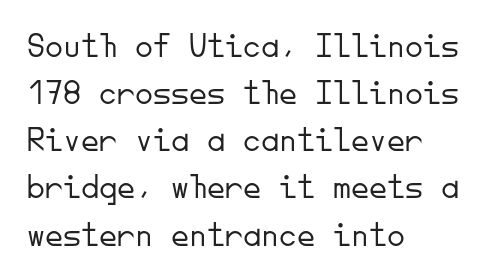
The letters march in equal steps, a hallmark of fixed-pitch type. The letters stand upright; this is a roman face. Line starts are locked; line ends wander. Letter spacing: default. Whoever set this chose a conventional vertical rhythm. The typesetting does not lean heavy: it is not bold.
